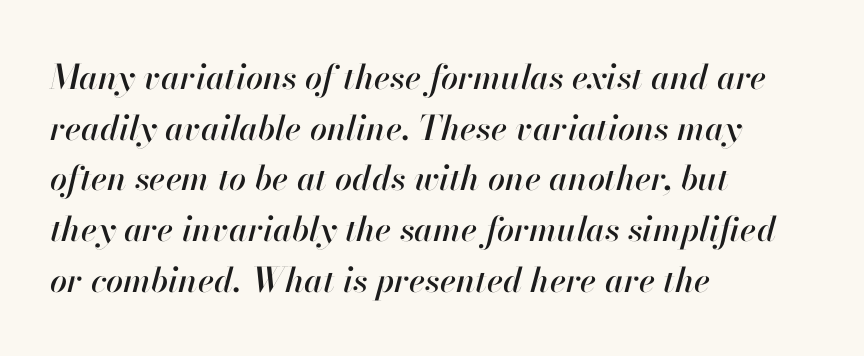
Spacing verdict: proportional, widths tailored to each character. Descenders hang freely into open space. No extra tracking has been applied to these lines. Normally led — the rows are evenly, conventionally spaced. This sample is left-justified, so line endings fall wherever the words run out.
